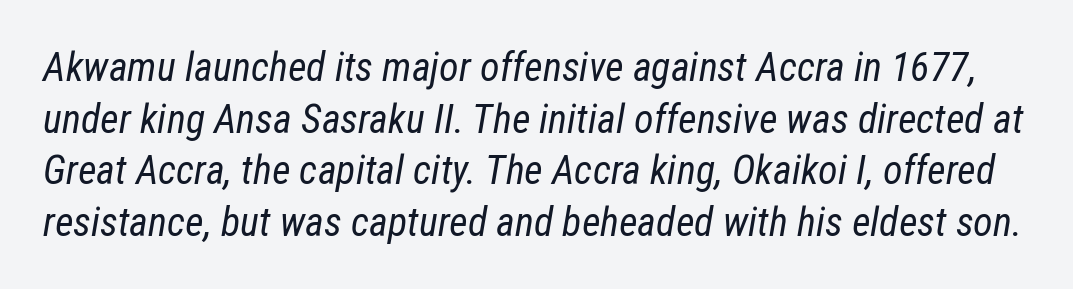
The cut favours lightness, reaching ordinary text weight at its darkest. The lines sit at an ordinary, default distance from one another. The face used here has a pronounced slope to its letters. Character widths vary here, with narrow letters taking less room than wide ones. A typesetter would call this zero additional tracking. Decoration check: the copy has no underline.
